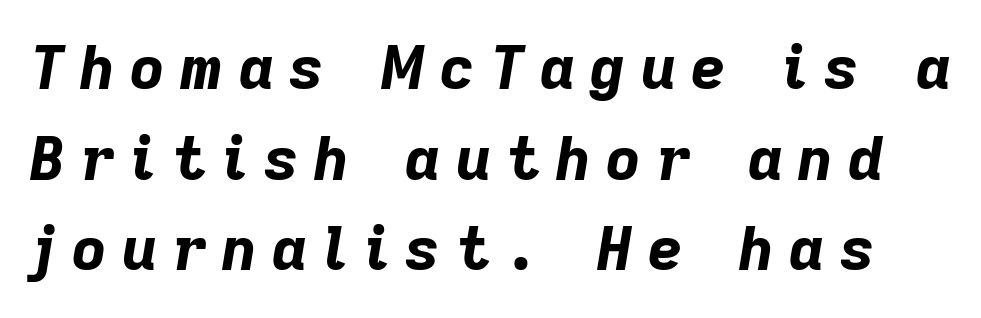
Here the glyphs are tracked loosely, breaking word shapes into spaced letters. You could not count columns in this text — the font is proportionally spaced. When letters slant like this, we call the style italic. Compared with typical paragraphs, the rows here are spaced about the same.
